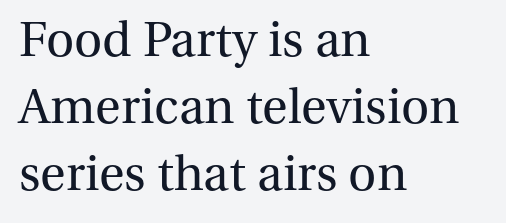
{"serif": "yes", "italic": "no", "bold": "no", "weight": "regular", "width": "normal", "stroke_contrast": "medium", "x_height": "medium", "monospaced": "no", "underline": "no", "align": "left", "line_spacing": "normal", "line_spacing_ratio": 1.37, "letter_spacing": "normal", "letter_spacing_em": 0.0, "glyph_px": 49}
